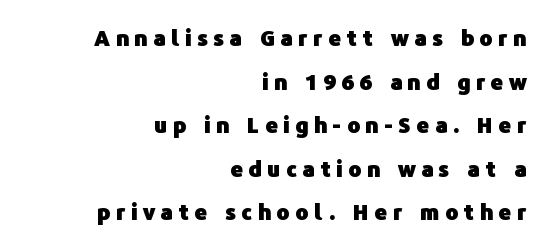
The image shows 22 px bold type, upright; set right-aligned, loose line spacing (1.98x), unusually wide letter spacing (+0.25 em), not underlined.
